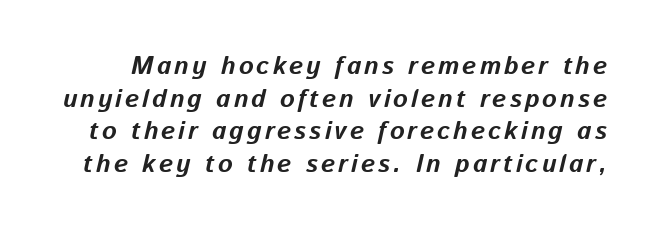
{"italic": "yes", "lean": "right", "slant_degrees": 13, "bold": "yes", "underline": "no", "line_spacing": "normal", "line_spacing_ratio": 1.31, "glyph_px": 25}
